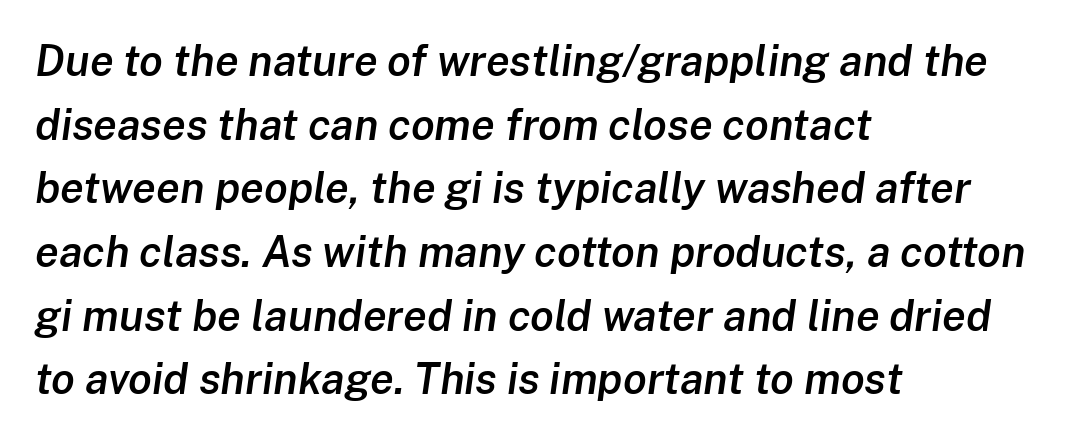
Line starts are locked; line ends wander. These lines are rendered in a variable-pitch font. Semibold letterforms, between regular and bold. The baseline area is clear. These lines keep a tight, regular rhythm from letter to letter.
